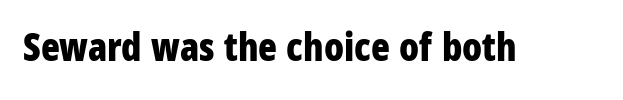
Q: Is the text bold? A: Yes.
Q: Is the text italic (slanted)? A: No, it is upright.
Q: Is the typeface a serif or a sans-serif typeface? A: Sans-serif.
Q: Is the text underlined? A: No.
Q: Is the spacing between letters normal or unusually wide? A: Normal.
Q: Width (condensed, normal, or wide)? A: Condensed.
Q: Stroke contrast? A: Low.
Q: x-height? A: Large.
Q: Monospaced? A: No.
